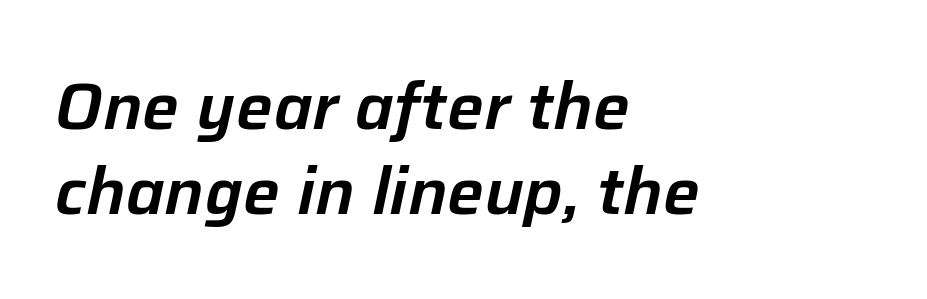
The image shows 65 px text type, italic (leaning right); set left-aligned, normal line spacing (1.31x), normal letter spacing, not underlined; low stroke contrast and a medium x-height.
